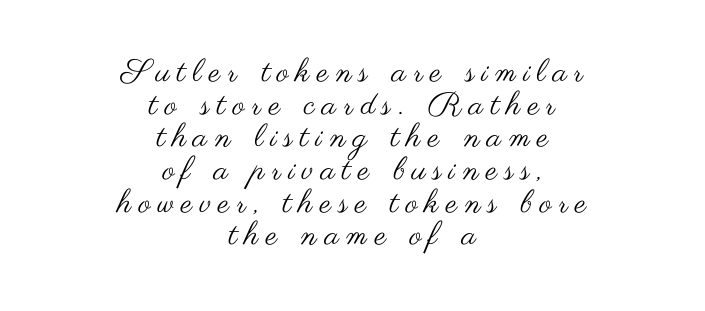
The image shows 32 px regular-weight, wide sans-serif type; set centered, tight line spacing (1.02x), unusually wide letter spacing (+0.23 em), not underlined; medium stroke contrast and a small x-height.
